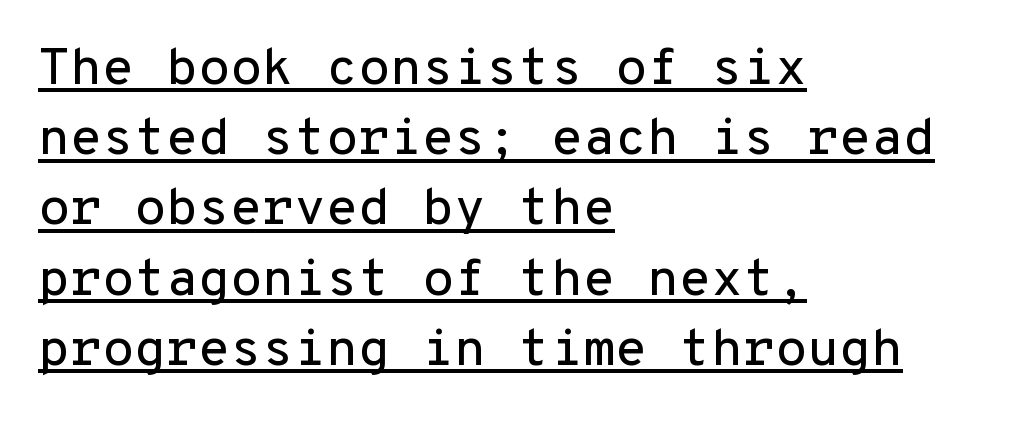
The passage shown is typeset with a sans-serif family. Students, observe: this is what conventionally led text looks like. Posture: vertical. Has an underline been added? It has. Looks like terminal output: every glyph gets an equal slot.
